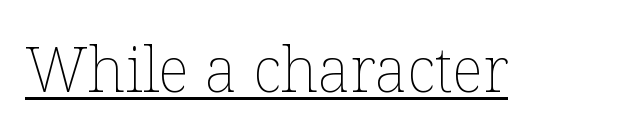
{"italic": "no", "bold": "no", "weight": "thin", "width": "normal", "stroke_contrast": "low", "x_height": "medium", "monospaced": "no", "underline": "yes", "letter_spacing": "normal", "letter_spacing_em": 0.0, "glyph_px": 62}
